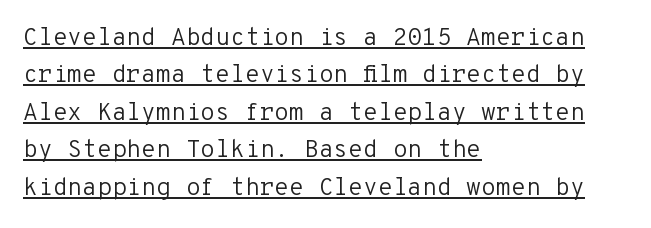
The image shows 24 px text type, upright; set left-aligned, normal line spacing (1.56x), normal letter spacing, underlined.
